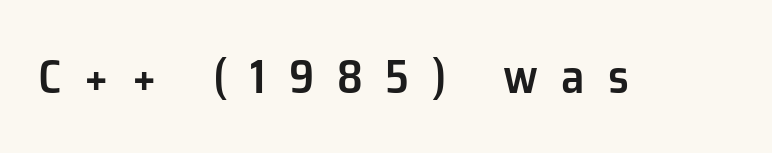
Check where the strokes stop: nothing finishes them off — pure sans. Rendered with straight, roman letterforms. Between one letter and the next there's a generous, obvious gap. Stems and bowls a touch heavier than normal — semibold. The baseline area is clear. A typesetter would call this proportional, since set widths differ per character.
